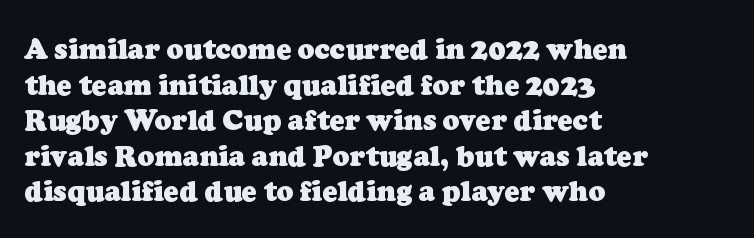
The image shows 28 px heavy serif type; set left-aligned, normal line spacing (1.27x), normal letter spacing, not underlined; low stroke contrast and a medium x-height.
